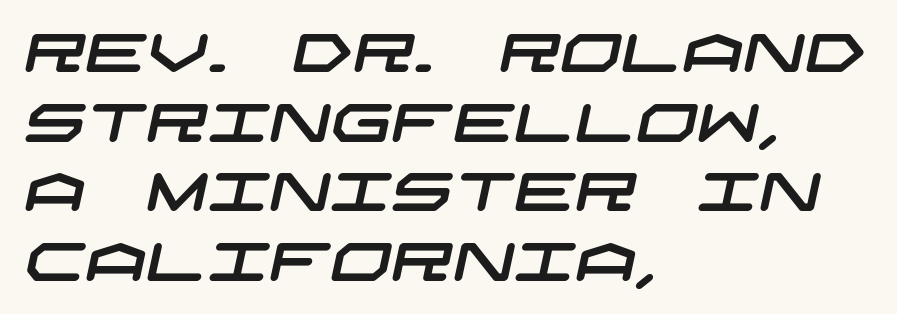
The image shows 54 px wide sans-serif type; set left-aligned, normal line spacing (1.29x), normal letter spacing, not underlined; low stroke contrast and a large x-height.
